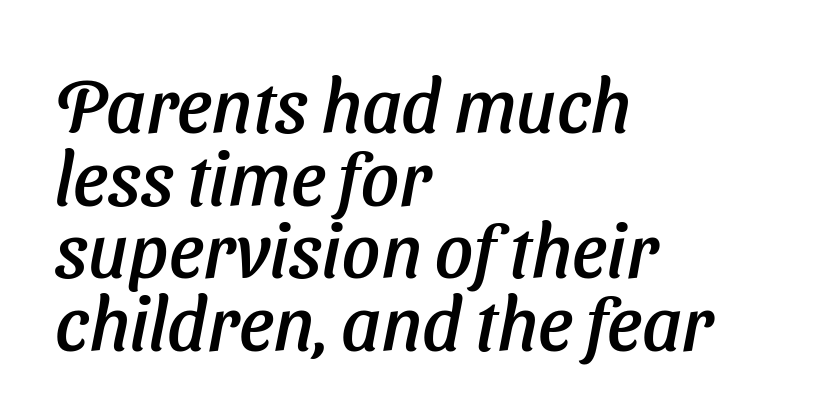
Q: Is the text italic (slanted)? A: Yes, it leans right by about 11 degrees.
Q: Is the text underlined? A: No.
Q: How is the paragraph aligned? A: Left-aligned.
Q: Is the spacing between letters normal or unusually wide? A: Normal.
Q: Is the spacing between lines tight, normal or loose? A: Tight.
Q: Width (condensed, normal, or wide)? A: Normal.
Q: Stroke contrast? A: Low.
Q: x-height? A: Medium.
Q: Monospaced? A: No.
